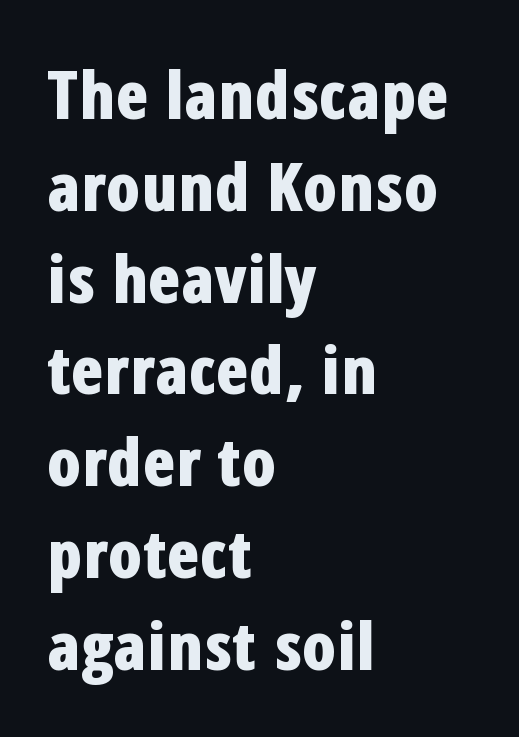
The image shows 67 px bold, condensed sans-serif type, upright; set left-aligned, normal line spacing (1.37x), normal letter spacing, not underlined; low stroke contrast and a medium x-height.
